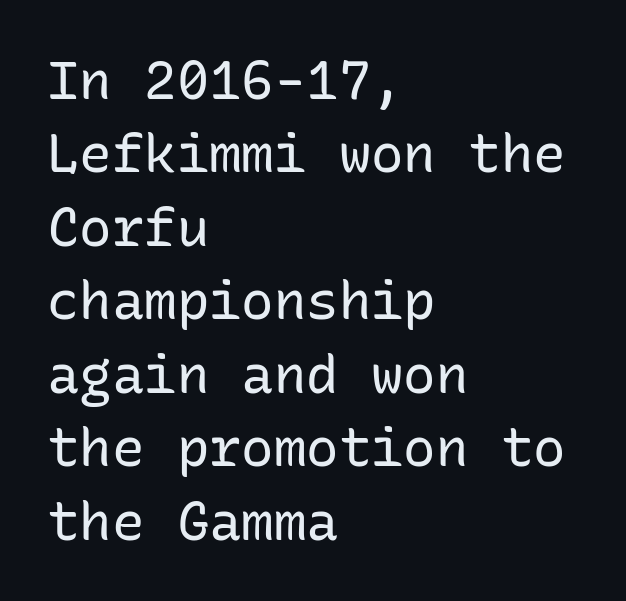
Q: Is the text bold? A: No.
Q: Is the text italic (slanted)? A: No, it is upright.
Q: Is the typeface a serif or a sans-serif typeface? A: Sans-serif.
Q: Is the text underlined? A: No.
Q: How is the paragraph aligned? A: Left-aligned.
Q: Is the spacing between letters normal or unusually wide? A: Normal.
Q: Is the spacing between lines tight, normal or loose? A: Normal.
Q: Width (condensed, normal, or wide)? A: Normal.
Q: Stroke contrast? A: Low.
Q: x-height? A: Medium.
Q: Monospaced? A: Yes.
